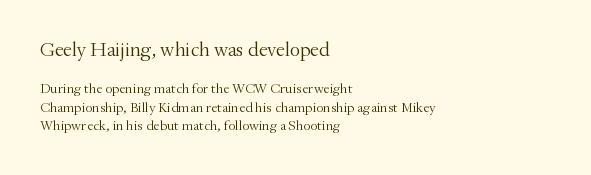
{"italic": "no", "bold": "no", "underline": "no", "align": "left", "line_spacing": "normal", "line_spacing_ratio": 1.32, "letter_spacing": "normal", "letter_spacing_em": 0.0, "larger_block": "first", "size_ratio": 1.43, "glyph_px": 20}
